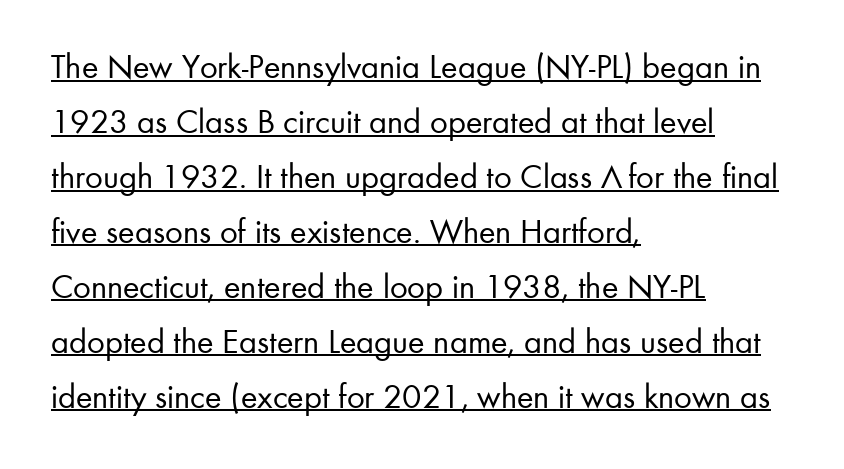
The image shows 35 px regular-weight sans-serif type, upright; set left-aligned, normal line spacing (1.57x), normal letter spacing, underlined; low stroke contrast and a small x-height.
